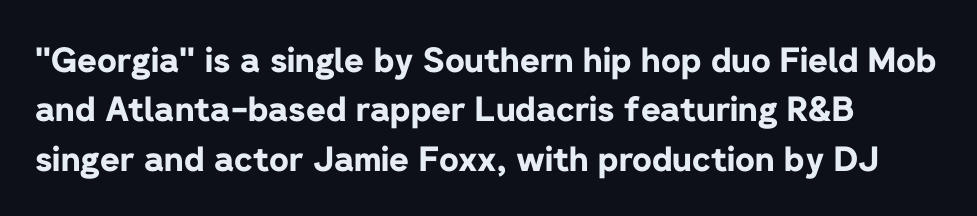
Summary of weight: heavy, a full bold. The typography opts for an upright posture over an oblique one. Note the varied advance widths — an 'i' is clearly narrower than an 'm'. No feet cap the strokes, marking this as sans-serif type.
